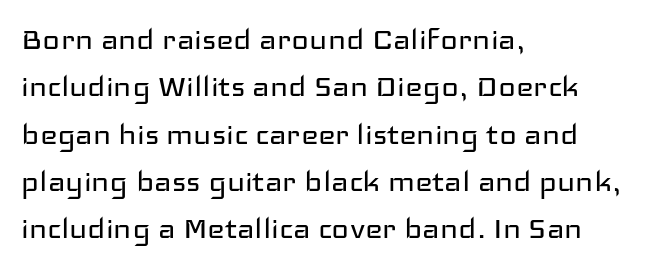
{"serif": "no", "italic": "no", "bold": "no", "weight": "regular", "width": "wide", "stroke_contrast": "low", "x_height": "medium", "monospaced": "no", "underline": "no", "align": "left", "line_spacing": "normal", "line_spacing_ratio": 1.28, "letter_spacing": "normal", "letter_spacing_em": 0.0, "glyph_px": 37}
